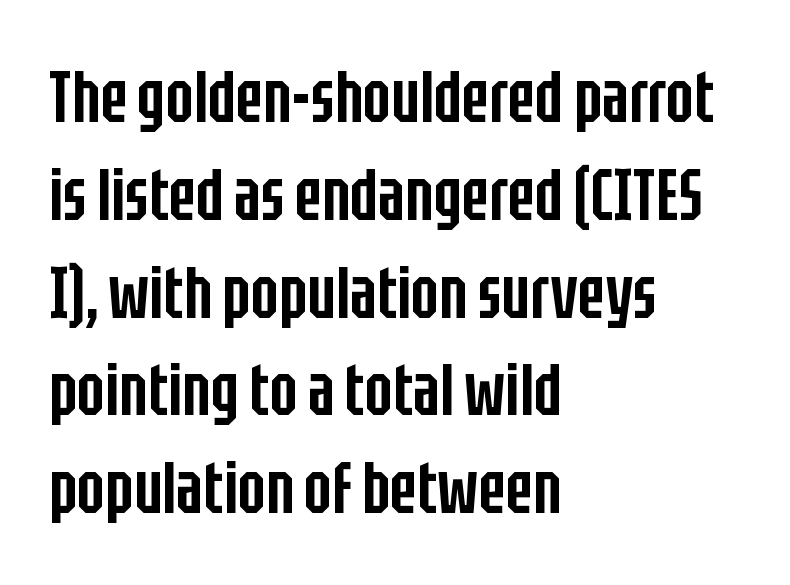
Does extra space separate the letters? No, they use regular spacing. A sans-serif font was chosen for this passage. The glyphs have the mass of a demibold cut, below bold. If you drew a ruler down the left edge, every line would touch it. No italicization has been applied; the sample stays upright. Proportional: the letters do not fall into vertical columns.
